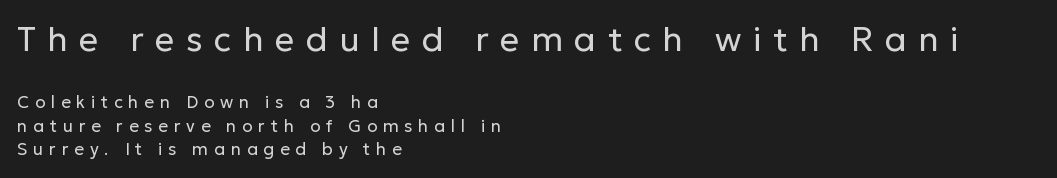
{"serif": "no", "italic": "no", "bold": "no", "weight": "regular", "width": "normal", "stroke_contrast": "low", "x_height": "medium", "monospaced": "no", "underline": "no", "align": "left", "line_spacing": "normal", "line_spacing_ratio": 1.38, "letter_spacing": "wide", "letter_spacing_em": 0.34, "larger_block": "first", "size_ratio": 2.0, "glyph_px": 34}
